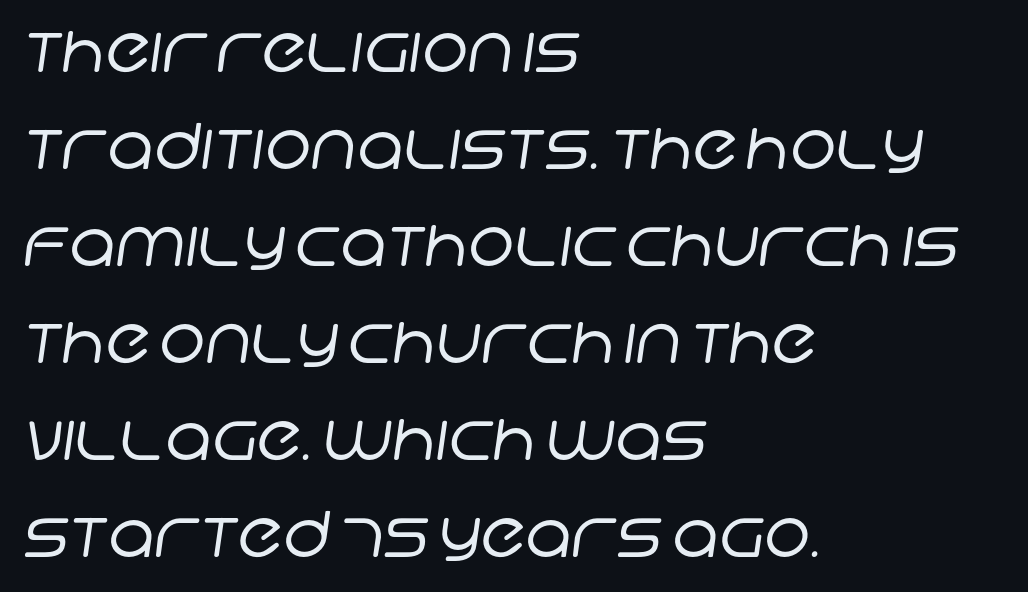
The rendering uses a moderate line-height, typical for paragraphs. Honestly, there is no underline to notice here at all. Here the designer chose a conventional face with non-uniform glyph widths. Compared with typical body copy, the letter spacing here is the same. Casual observation: everything's shoved over to the left. Nope, no serifs anywhere on these letters.
